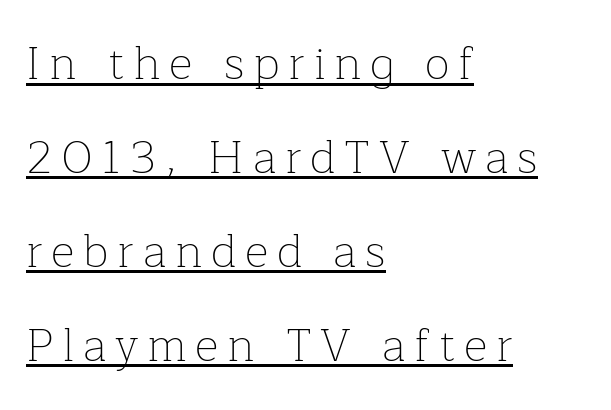
{"serif": "yes", "italic": "no", "bold": "no", "weight": "thin", "width": "normal", "stroke_contrast": "low", "x_height": "medium", "monospaced": "no", "underline": "yes", "align": "left", "line_spacing": "loose", "line_spacing_ratio": 2.04, "glyph_px": 46}
